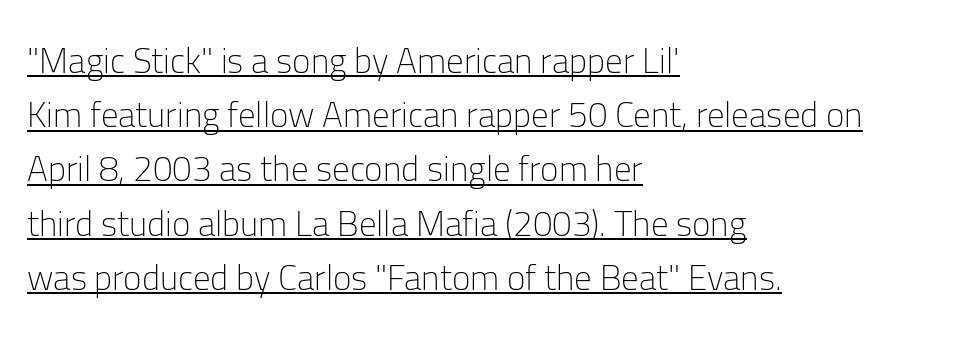
Q: Is the text bold? A: No.
Q: Is the text italic (slanted)? A: No, it is upright.
Q: Is the typeface a serif or a sans-serif typeface? A: Sans-serif.
Q: Is the text underlined? A: Yes.
Q: How is the paragraph aligned? A: Left-aligned.
Q: Is the spacing between letters normal or unusually wide? A: Normal.
Q: Is the spacing between lines tight, normal or loose? A: Normal.
Q: Width (condensed, normal, or wide)? A: Normal.
Q: Stroke contrast? A: Low.
Q: x-height? A: Medium.
Q: Monospaced? A: No.
